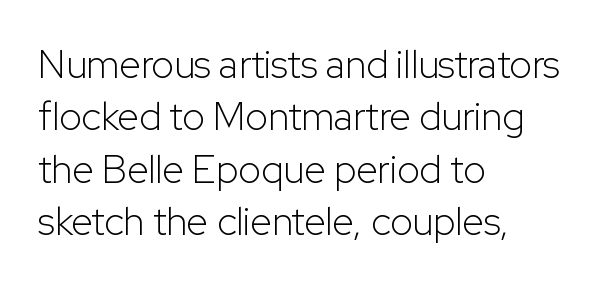
Q: Is the text bold? A: No.
Q: Is the text italic (slanted)? A: No, it is upright.
Q: Is the typeface a serif or a sans-serif typeface? A: Sans-serif.
Q: Is the text underlined? A: No.
Q: How is the paragraph aligned? A: Left-aligned.
Q: Is the spacing between letters normal or unusually wide? A: Normal.
Q: Is the spacing between lines tight, normal or loose? A: Normal.
Q: Width (condensed, normal, or wide)? A: Normal.
Q: Stroke contrast? A: Low.
Q: x-height? A: Medium.
Q: Monospaced? A: No.
